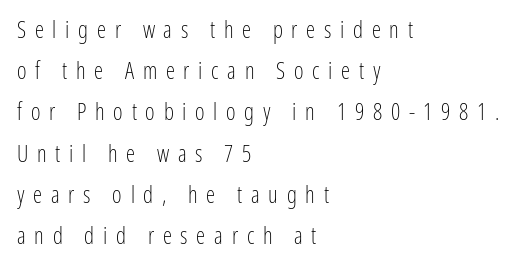
Check under the words: just untouched page. Students, note that the glyphs here are deliberately spaced far apart. Which margin do the lines hug? The left one — the right edge is uneven. Rendered with straight, roman letterforms. Nothing heavy about these letters — not bold at all.
